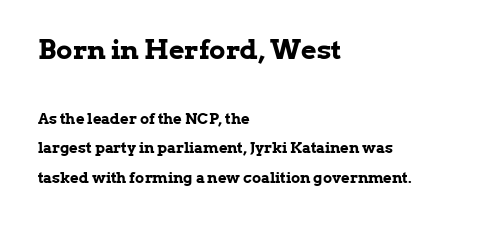
The image shows 27 px bold type, upright; set left-aligned, loose line spacing (1.95x), normal letter spacing, not underlined; the first (top) block is 1.8x larger.
